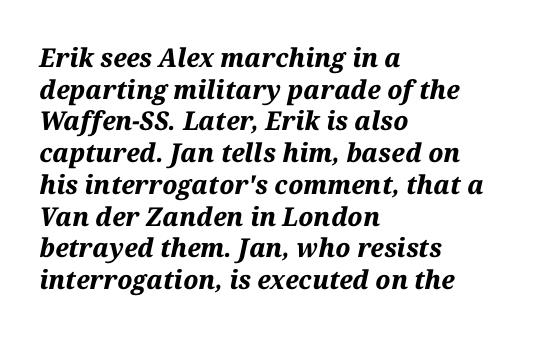
Q: Is the text bold? A: Yes.
Q: Is the text italic (slanted)? A: Yes, it leans right by about 12 degrees.
Q: Is the text underlined? A: No.
Q: How is the paragraph aligned? A: Left-aligned.
Q: Is the spacing between letters normal or unusually wide? A: Normal.
